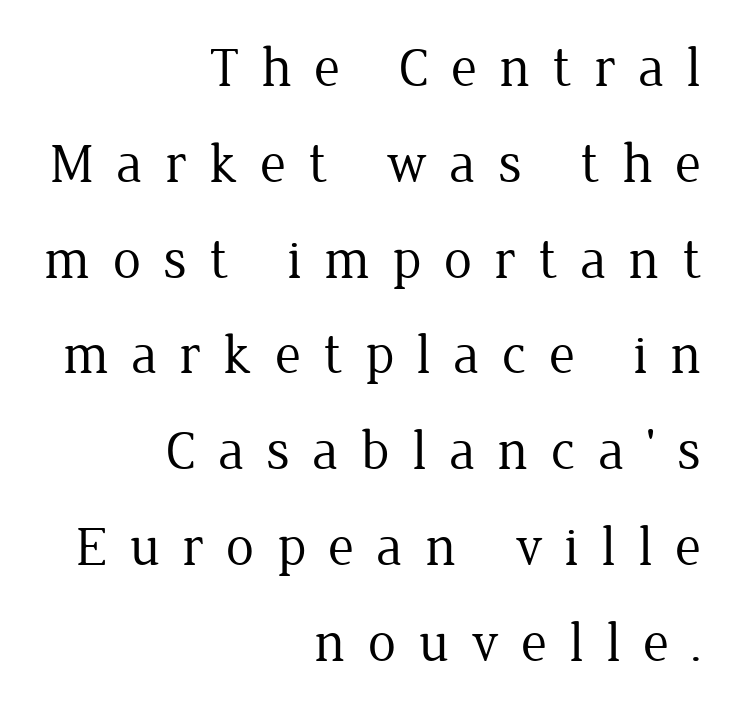
The image shows 56 px regular-weight serif type, upright; set right-aligned, line spacing 1.71x, unusually wide letter spacing (+0.4 em), not underlined; low stroke contrast and a medium x-height.
